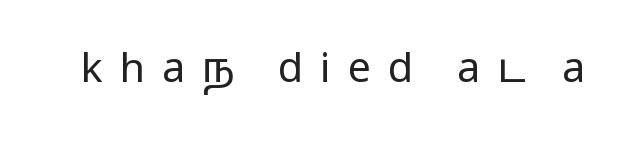
Each letter's strokes conclude bluntly, with no projecting serifs. You could not count columns in this text — the font is proportionally spaced. Quick note: underline off. Each stroke keeps to a modest, everyday thickness or less.
